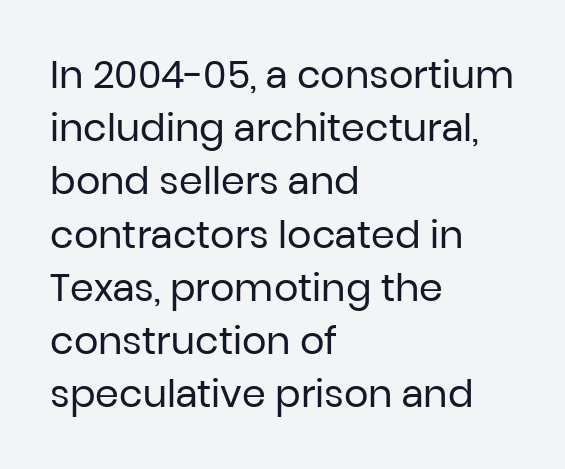
{"serif": "no", "italic": "no", "bold": "no", "weight": "regular", "width": "normal", "stroke_contrast": "low", "x_height": "medium", "monospaced": "no", "underline": "no", "align": "left", "line_spacing": "normal", "line_spacing_ratio": 1.4, "letter_spacing": "normal", "letter_spacing_em": 0.0, "glyph_px": 38}
